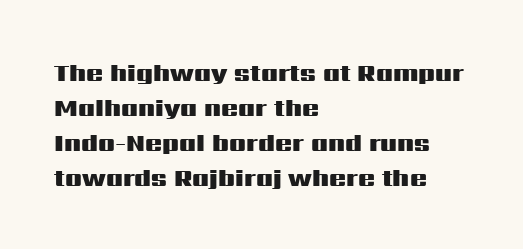
{"italic": "no", "bold": "yes", "underline": "no", "align": "left", "line_spacing": "normal", "line_spacing_ratio": 1.4, "letter_spacing": "normal", "letter_spacing_em": 0.0, "glyph_px": 25}
